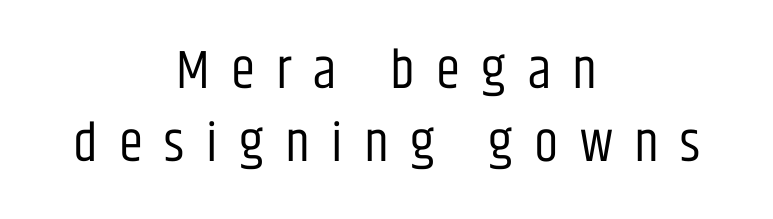
The image shows 55 px regular-weight, condensed sans-serif type, upright; set centered, normal line spacing (1.33x), unusually wide letter spacing (+0.39 em), not underlined; low stroke contrast and a large x-height.
